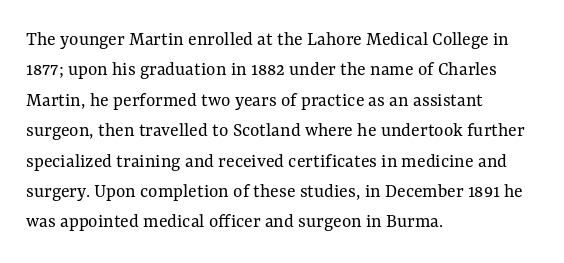
The typesetting does not lean heavy: it is not bold. Words appear dense and cohesive because spacing is normal. Every character sits straight up, as roman type does. What's the leading like? Ordinary, nothing unusual. Glance below the letters and you will spot only blank space.
